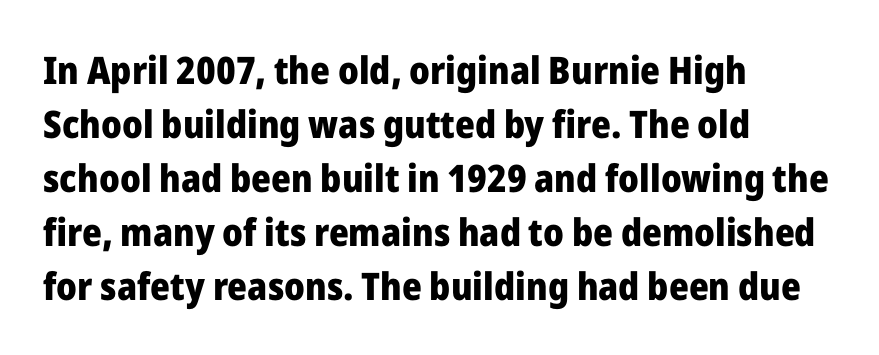
Q: Is the text bold? A: Yes.
Q: Is the text italic (slanted)? A: No, it is upright.
Q: Is the typeface a serif or a sans-serif typeface? A: Sans-serif.
Q: Is the text underlined? A: No.
Q: How is the paragraph aligned? A: Left-aligned.
Q: Is the spacing between letters normal or unusually wide? A: Normal.
Q: Is the spacing between lines tight, normal or loose? A: Normal.
Q: Width (condensed, normal, or wide)? A: Normal.
Q: Stroke contrast? A: Low.
Q: x-height? A: Medium.
Q: Monospaced? A: No.
